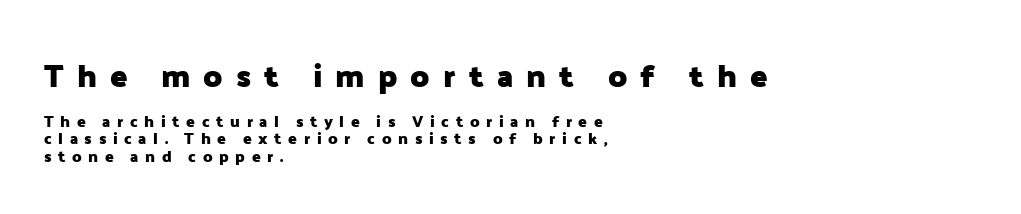
Q: Is the text bold? A: Yes.
Q: Is the text italic (slanted)? A: No, it is upright.
Q: Is the typeface a serif or a sans-serif typeface? A: Sans-serif.
Q: Is the text underlined? A: No.
Q: How is the paragraph aligned? A: Left-aligned.
Q: Is the spacing between letters normal or unusually wide? A: Unusually wide.
Q: Is the spacing between lines tight, normal or loose? A: Tight.
Q: Which block of text is set in a larger size, the first (top) or the second (bottom)? A: The first (top) one.
Q: Width (condensed, normal, or wide)? A: Normal.
Q: Stroke contrast? A: Low.
Q: x-height? A: Medium.
Q: Monospaced? A: No.
